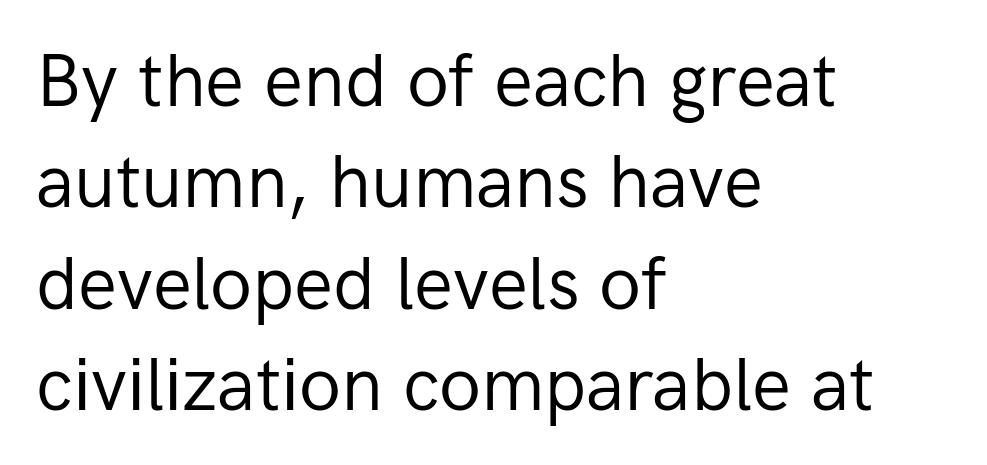
Q: Is the text bold? A: No.
Q: Is the text italic (slanted)? A: No, it is upright.
Q: Is the typeface a serif or a sans-serif typeface? A: Sans-serif.
Q: Is the text underlined? A: No.
Q: How is the paragraph aligned? A: Left-aligned.
Q: Is the spacing between letters normal or unusually wide? A: Normal.
Q: Is the spacing between lines tight, normal or loose? A: Normal.
Q: Width (condensed, normal, or wide)? A: Normal.
Q: Stroke contrast? A: Low.
Q: x-height? A: Medium.
Q: Monospaced? A: No.
